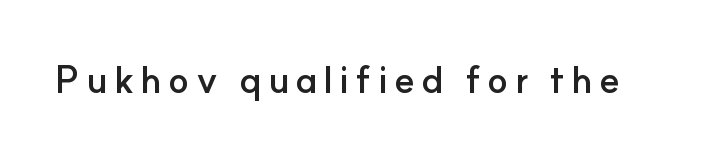
{"serif": "no", "italic": "no", "bold": "yes", "weight": "semibold", "width": "normal", "stroke_contrast": "low", "x_height": "small", "monospaced": "no", "underline": "no", "glyph_px": 38}
